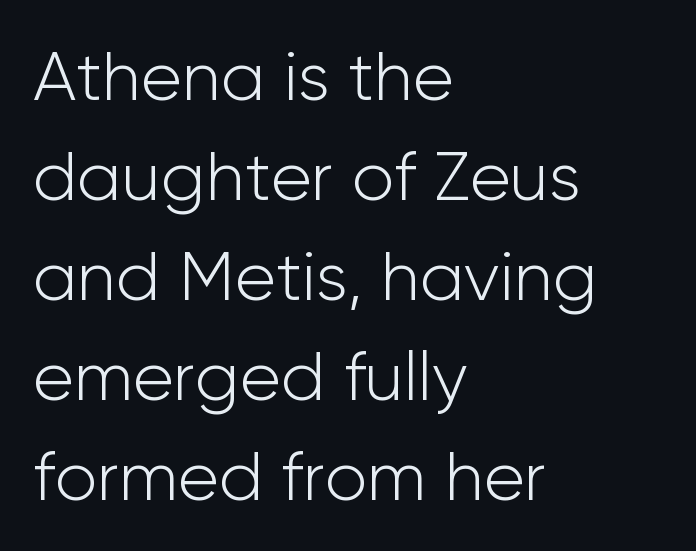
Is this a fixed-width face? No — the glyphs have proportional, varying widths. The specimen reads as upright at a glance. Rule under the text: the space is simply empty. This is sans-serif lettering, the kind often seen on screens and signage.
